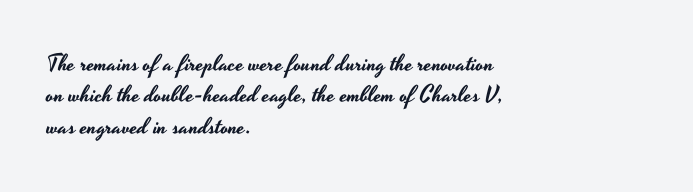
{"underline": "no", "align": "left", "line_spacing": "normal", "line_spacing_ratio": 1.36, "letter_spacing": "normal", "letter_spacing_em": 0.0, "glyph_px": 23}
